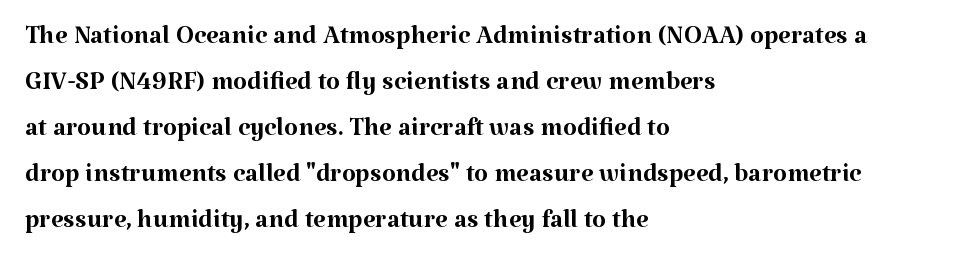
{"serif": "yes", "italic": "no", "bold": "no", "weight": "regular", "width": "normal", "stroke_contrast": "medium", "x_height": "medium", "monospaced": "no", "underline": "no", "align": "left", "line_spacing": "normal", "line_spacing_ratio": 1.28, "letter_spacing": "normal", "letter_spacing_em": 0.0, "glyph_px": 36}
